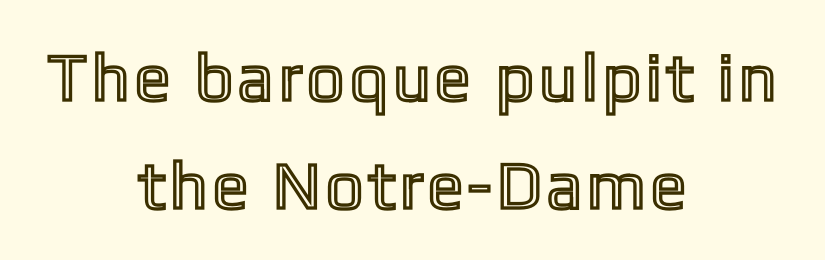
{"italic": "no", "width": "condensed", "x_height": "medium", "monospaced": "no", "underline": "no", "align": "center", "line_spacing": "normal", "line_spacing_ratio": 1.61, "glyph_px": 67}
